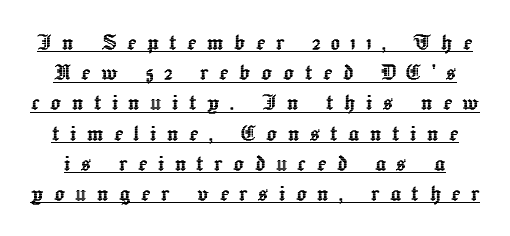
Q: Is the text italic (slanted)? A: No, it is upright.
Q: Is the text underlined? A: Yes.
Q: Is the spacing between letters normal or unusually wide? A: Unusually wide.
Q: Is the spacing between lines tight, normal or loose? A: Tight.
